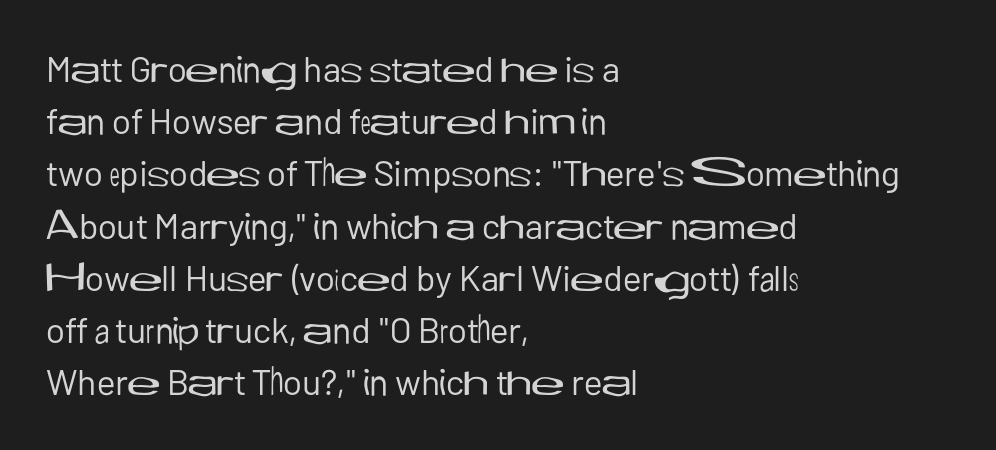
Q: Is the text bold? A: No.
Q: Is the text italic (slanted)? A: No, it is upright.
Q: Is the typeface a serif or a sans-serif typeface? A: Sans-serif.
Q: Is the text underlined? A: No.
Q: How is the paragraph aligned? A: Left-aligned.
Q: Is the spacing between letters normal or unusually wide? A: Normal.
Q: Is the spacing between lines tight, normal or loose? A: Normal.
Q: Width (condensed, normal, or wide)? A: Normal.
Q: Stroke contrast? A: Low.
Q: x-height? A: Medium.
Q: Monospaced? A: No.
